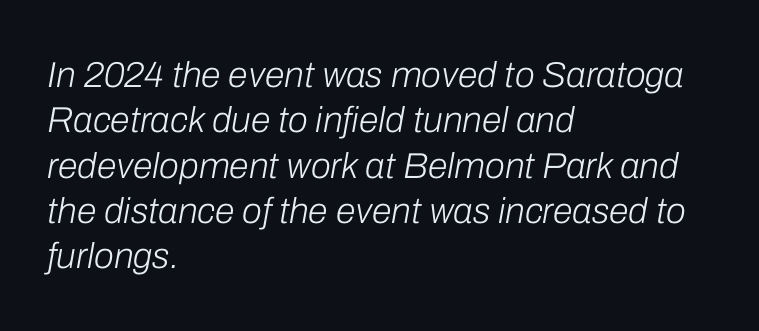
Q: Is the text bold? A: No.
Q: Is the text italic (slanted)? A: Yes, it leans right by about 10 degrees.
Q: Is the text underlined? A: No.
Q: How is the paragraph aligned? A: Left-aligned.
Q: Is the spacing between letters normal or unusually wide? A: Normal.
Q: Is the spacing between lines tight, normal or loose? A: Normal.
Q: Width (condensed, normal, or wide)? A: Normal.
Q: Stroke contrast? A: Low.
Q: x-height? A: Medium.
Q: Monospaced? A: No.
